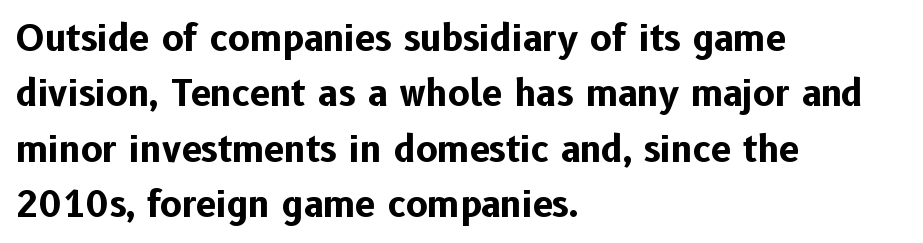
Q: Is the text bold? A: Yes.
Q: Is the text italic (slanted)? A: No, it is upright.
Q: Is the typeface a serif or a sans-serif typeface? A: Sans-serif.
Q: Is the text underlined? A: No.
Q: How is the paragraph aligned? A: Left-aligned.
Q: Is the spacing between letters normal or unusually wide? A: Normal.
Q: Is the spacing between lines tight, normal or loose? A: Normal.
Q: Width (condensed, normal, or wide)? A: Normal.
Q: Stroke contrast? A: Low.
Q: x-height? A: Medium.
Q: Monospaced? A: No.
